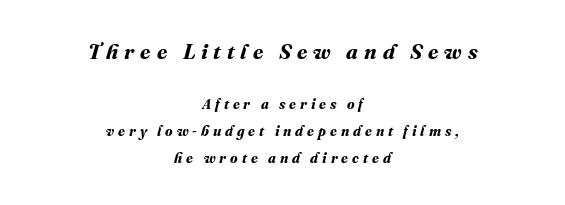
Q: Is the text bold? A: Yes.
Q: Is the text underlined? A: No.
Q: How is the paragraph aligned? A: Centered.
Q: Is the spacing between letters normal or unusually wide? A: Unusually wide.
Q: Is the spacing between lines tight, normal or loose? A: Loose.
Q: Which block of text is set in a larger size, the first (top) or the second (bottom)? A: The first (top) one.
